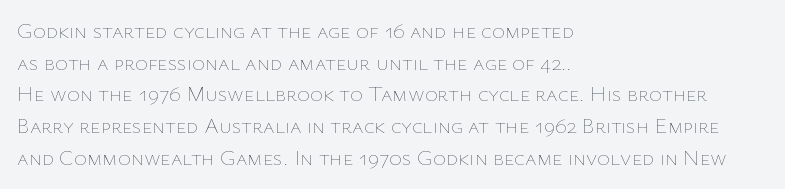
Ordinary non-slanted type is in use. Whoever set this chose a conventional vertical rhythm. Nothing unusual about the tracking: characters are spaced as the font intends. Every row of glyphs begins at an identical x-position on the left.
